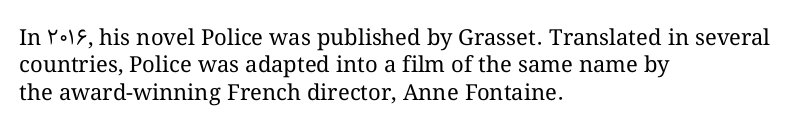
The image shows 22 px text type, upright; set left-aligned, normal line spacing (1.25x), normal letter spacing, not underlined.
